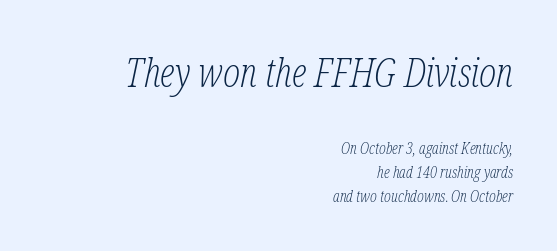
Which chunk is bigger? The first one — the top block dwarfs the bottom. Weight: not bold — regular or lighter. An italicized treatment has been applied to the whole sample. Honestly, the row spacing looks completely unremarkable.
